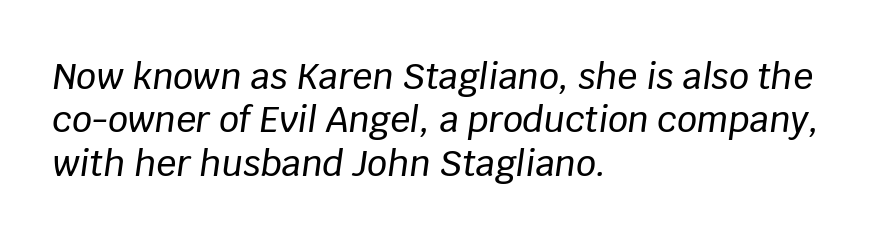
{"italic": "yes", "lean": "right", "slant_degrees": 8, "width": "normal", "stroke_contrast": "low", "x_height": "large", "monospaced": "no", "underline": "no", "align": "left", "line_spacing_ratio": 1.24, "letter_spacing": "normal", "letter_spacing_em": 0.0, "glyph_px": 35}
